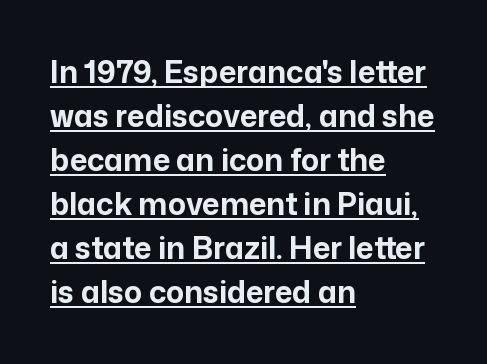
Q: Is the text bold? A: Yes.
Q: Is the text italic (slanted)? A: No, it is upright.
Q: Is the typeface a serif or a sans-serif typeface? A: Sans-serif.
Q: Is the text underlined? A: Yes.
Q: How is the paragraph aligned? A: Left-aligned.
Q: Is the spacing between letters normal or unusually wide? A: Normal.
Q: Is the spacing between lines tight, normal or loose? A: Normal.
Q: Width (condensed, normal, or wide)? A: Normal.
Q: Stroke contrast? A: Low.
Q: x-height? A: Medium.
Q: Monospaced? A: No.
